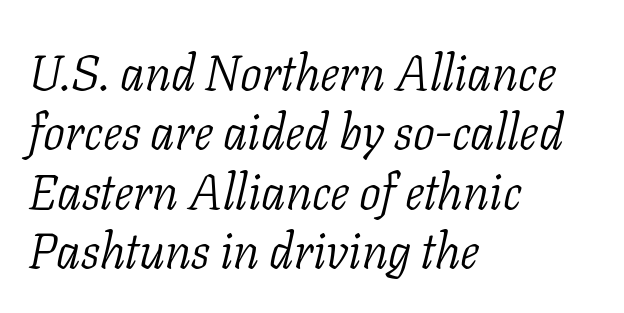
{"serif": "yes", "italic": "yes", "lean": "right", "slant_degrees": 11, "bold": "no", "weight": "light", "width": "normal", "stroke_contrast": "low", "x_height": "medium", "monospaced": "no", "underline": "no", "align": "left", "line_spacing_ratio": 1.21, "letter_spacing": "normal", "letter_spacing_em": 0.0, "glyph_px": 49}
